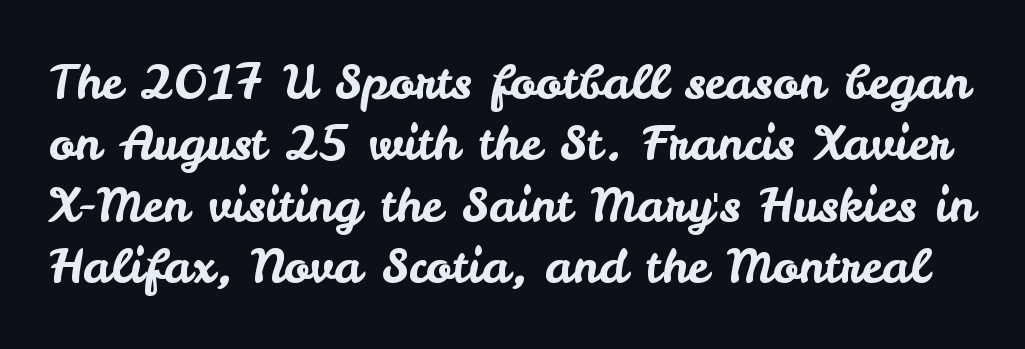
{"serif": "no", "width": "normal", "stroke_contrast": "low", "x_height": "small", "monospaced": "no", "underline": "no", "line_spacing": "normal", "line_spacing_ratio": 1.28, "letter_spacing": "normal", "letter_spacing_em": 0.0, "glyph_px": 48}
